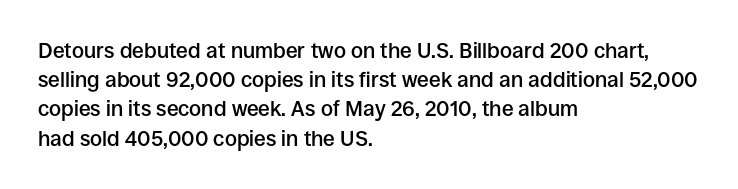
Q: Is the text bold? A: Semi-bold.
Q: Is the text italic (slanted)? A: No, it is upright.
Q: Is the text underlined? A: No.
Q: How is the paragraph aligned? A: Left-aligned.
Q: Is the spacing between letters normal or unusually wide? A: Normal.
Q: Is the spacing between lines tight, normal or loose? A: Normal.
